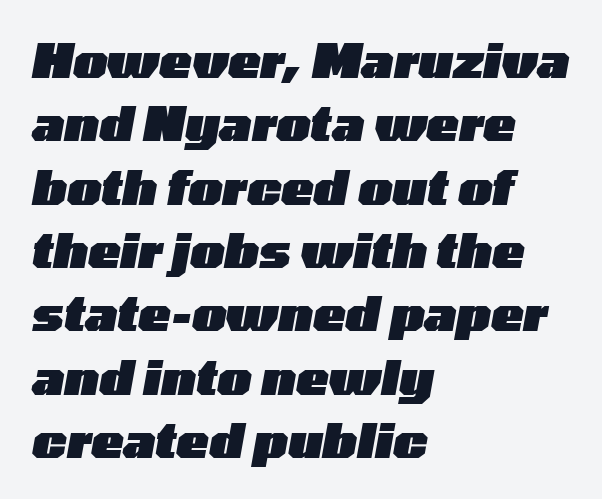
Caption: standard tracking, unaltered. A full-strength bold gives these letters their thick strokes. This sample uses an oblique cut, with every glyph tilted off the vertical. Horizontal alignment here is leftward, the default for most running prose. Type without underlining.
